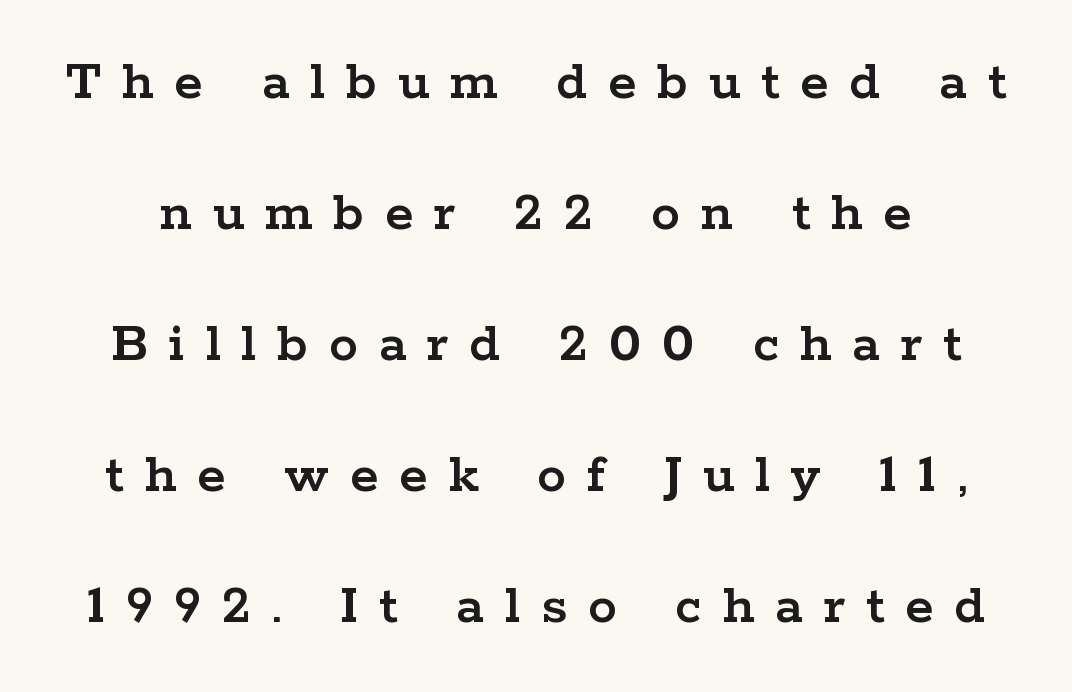
{"serif": "yes", "italic": "no", "width": "wide", "stroke_contrast": "low", "x_height": "medium", "monospaced": "no", "underline": "no", "line_spacing": "loose", "line_spacing_ratio": 2.26, "letter_spacing": "wide", "letter_spacing_em": 0.36, "glyph_px": 58}
